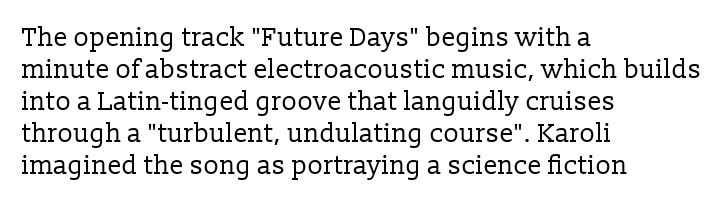
{"italic": "no", "bold": "no", "underline": "no", "align": "left", "line_spacing_ratio": 1.23, "letter_spacing": "normal", "letter_spacing_em": 0.0, "glyph_px": 26}
